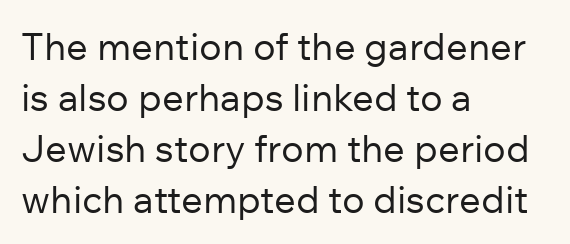
{"serif": "no", "italic": "no", "bold": "no", "weight": "regular", "width": "normal", "stroke_contrast": "low", "x_height": "medium", "monospaced": "no", "underline": "no", "align": "left", "line_spacing": "normal", "line_spacing_ratio": 1.34, "letter_spacing": "normal", "letter_spacing_em": 0.0, "glyph_px": 38}
